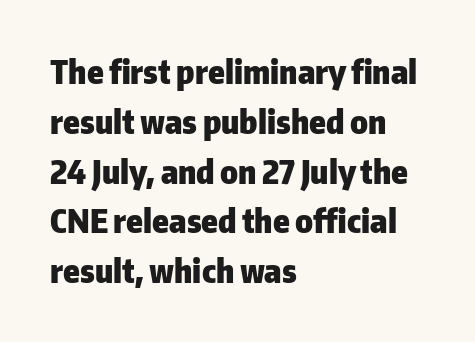
The zone under the glyphs is completely vacant. This block has exactly the height ordinary leading produces. Think of a printed novel: that variable character pitch is what you see here. Posture: vertical. Note: no serifs on the glyphs.
